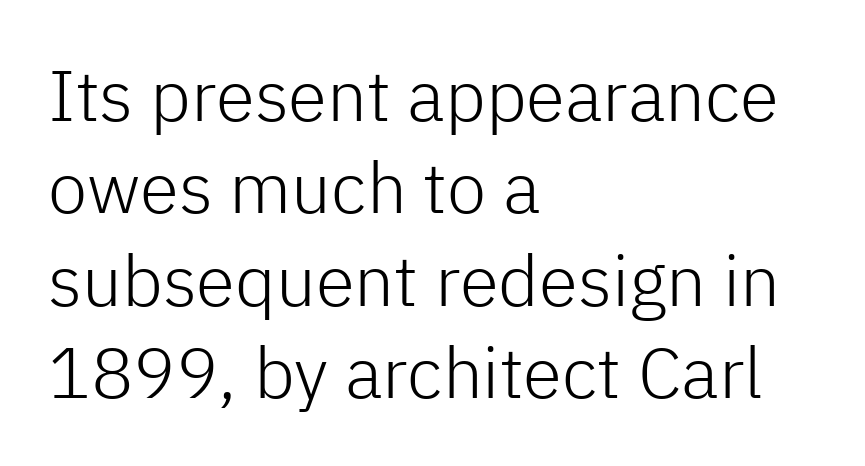
{"serif": "no", "italic": "no", "bold": "no", "weight": "light", "width": "normal", "stroke_contrast": "low", "x_height": "medium", "monospaced": "no", "underline": "no", "align": "left", "line_spacing": "normal", "line_spacing_ratio": 1.3, "letter_spacing": "normal", "letter_spacing_em": 0.0, "glyph_px": 71}
